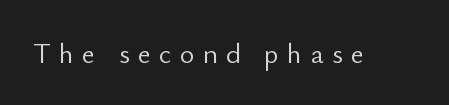
The image shows 28 px light sans-serif type, upright; set unusually wide letter spacing (+0.3 em), not underlined; low stroke contrast and a small x-height.
